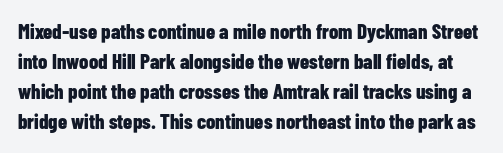
{"italic": "no", "bold": "yes", "underline": "no", "line_spacing": "normal", "line_spacing_ratio": 1.43, "letter_spacing": "normal", "letter_spacing_em": 0.0, "glyph_px": 21}
